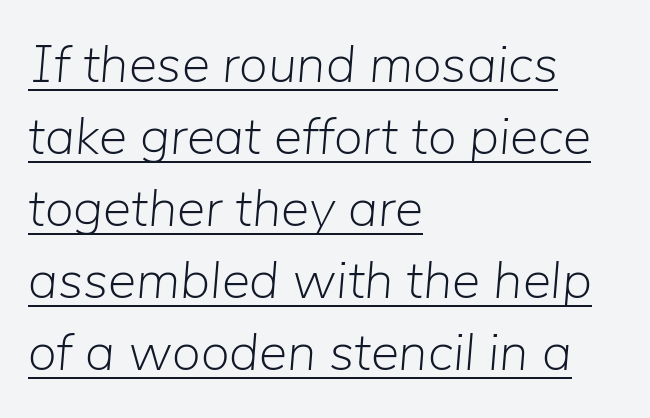
{"italic": "yes", "lean": "right", "slant_degrees": 5, "bold": "no", "weight": "light", "width": "normal", "stroke_contrast": "low", "x_height": "medium", "monospaced": "no", "underline": "yes", "align": "left", "line_spacing": "normal", "line_spacing_ratio": 1.36, "letter_spacing": "normal", "letter_spacing_em": 0.0, "glyph_px": 53}
